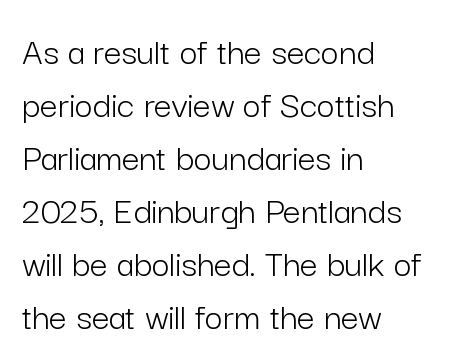
{"serif": "no", "italic": "no", "bold": "no", "weight": "light", "width": "normal", "stroke_contrast": "low", "x_height": "medium", "monospaced": "no", "underline": "no", "align": "left", "line_spacing": "normal", "line_spacing_ratio": 1.36, "letter_spacing": "normal", "letter_spacing_em": 0.0, "glyph_px": 39}
